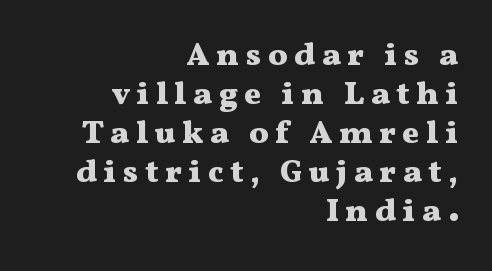
The image shows 32 px heavy, wide serif type, upright; set right-aligned, line spacing 1.22x, unusually wide letter spacing (+0.21 em), not underlined; medium stroke contrast and a medium x-height.
